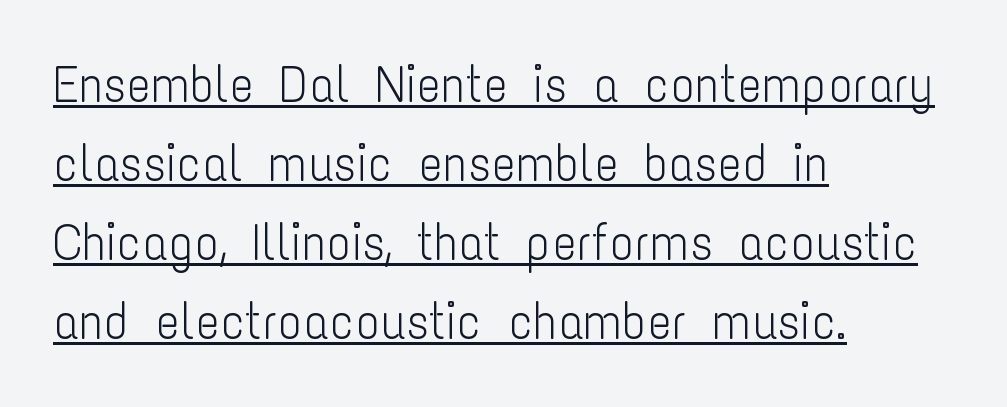
Q: Is the text bold? A: No.
Q: Is the text italic (slanted)? A: No, it is upright.
Q: Is the typeface a serif or a sans-serif typeface? A: Sans-serif.
Q: Is the text underlined? A: Yes.
Q: How is the paragraph aligned? A: Left-aligned.
Q: Is the spacing between letters normal or unusually wide? A: Normal.
Q: Is the spacing between lines tight, normal or loose? A: Normal.
Q: Width (condensed, normal, or wide)? A: Condensed.
Q: Stroke contrast? A: Low.
Q: x-height? A: Medium.
Q: Monospaced? A: No.
